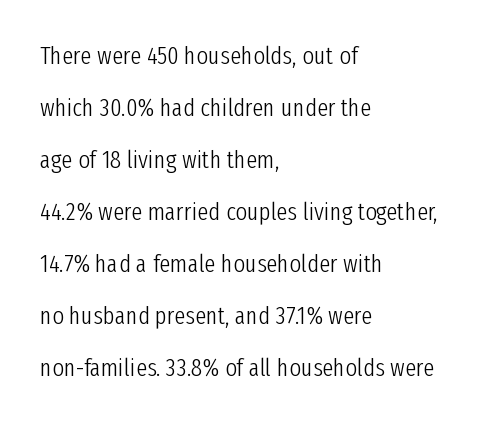
{"italic": "no", "bold": "no", "underline": "no", "align": "left", "line_spacing": "loose", "line_spacing_ratio": 2.08, "letter_spacing": "normal", "letter_spacing_em": 0.0, "glyph_px": 25}
